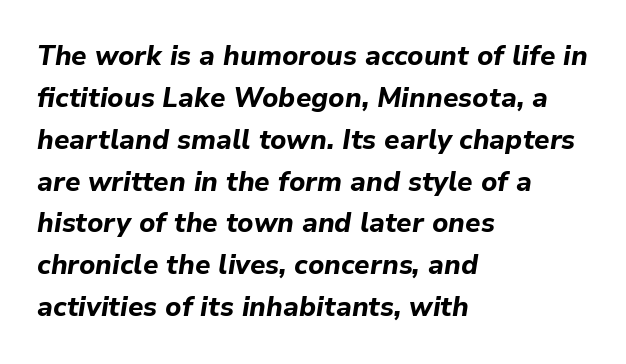
On the weight axis this lands at bold, roughly 700. The foot of each line stays bare and open. The rendering anchors every line to the left-hand side. What stands out about the letter spacing? Nothing — it is the standard amount. Compared with ordinary roman type, these characters are visibly tilted.
